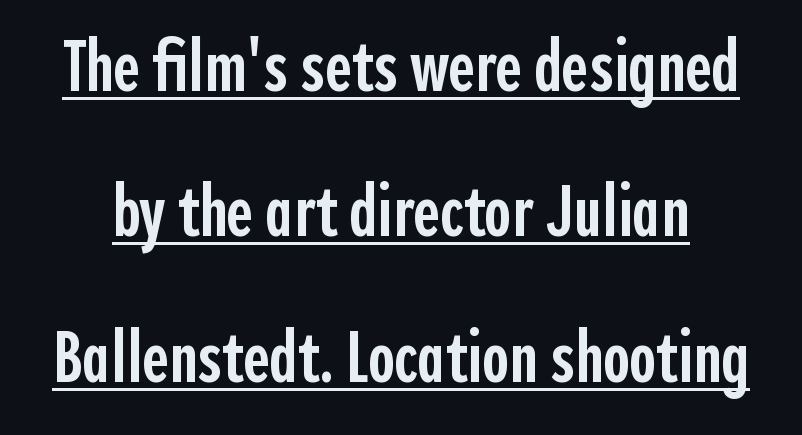
The image shows 73 px semibold, condensed sans-serif type, upright; set loose line spacing (1.99x), normal letter spacing, underlined; a medium x-height.
